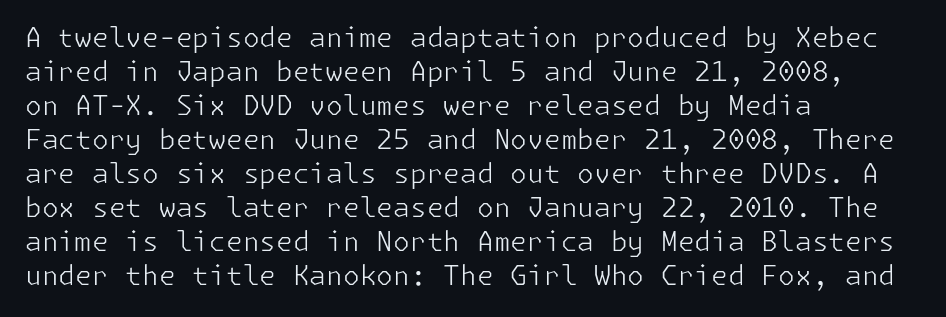
The image shows 27 px text type, upright; set left-aligned, normal line spacing (1.26x), normal letter spacing, not underlined.
